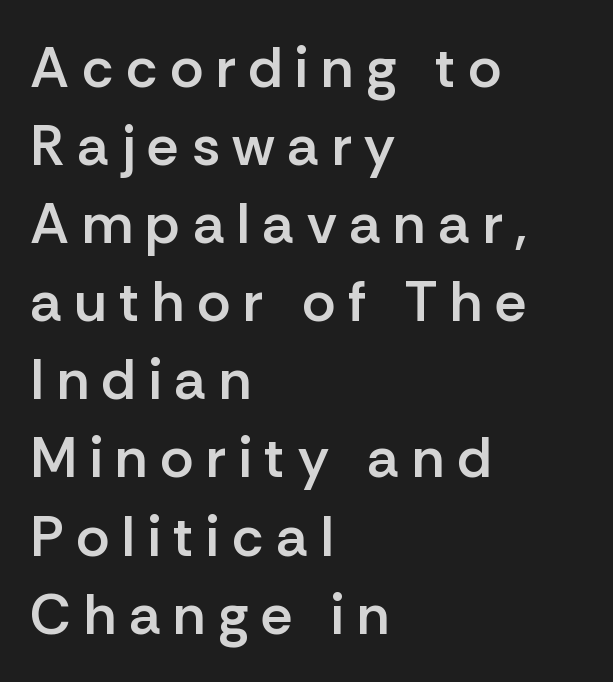
The glyphs have the mass of a demibold cut, below bold. Bare-footed words on every line. The block of text has a typical density, with ordinary space between rows. Alignment: flush left. The face used here is rendered with a markedly widened letterfit. A roman cut, with each character standing at attention.
